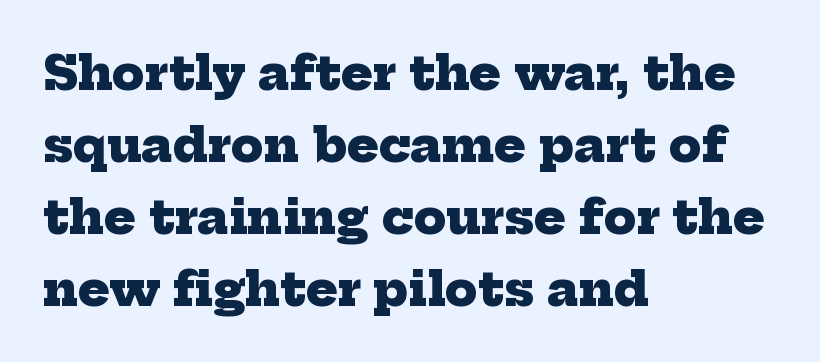
Compared with typical paragraphs, the rows here are spaced about the same. A classic flush-left, rag-right setting is used for this passage. You could not count columns in this text — the font is proportionally spaced. What stands out about the letter spacing? Nothing — it is the standard amount. A typesetter would label this face a serif. Any mark beneath the type? The region is blank.
